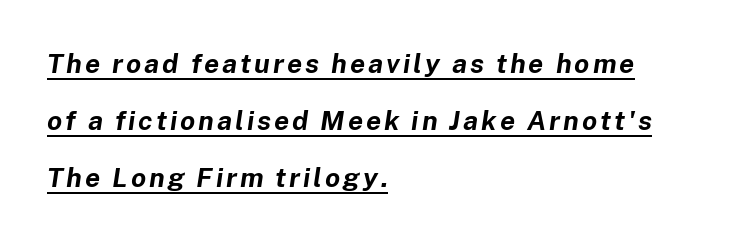
The image shows 27 px bold type, italic (leaning right); set left-aligned, loose line spacing (2.11x), underlined.
